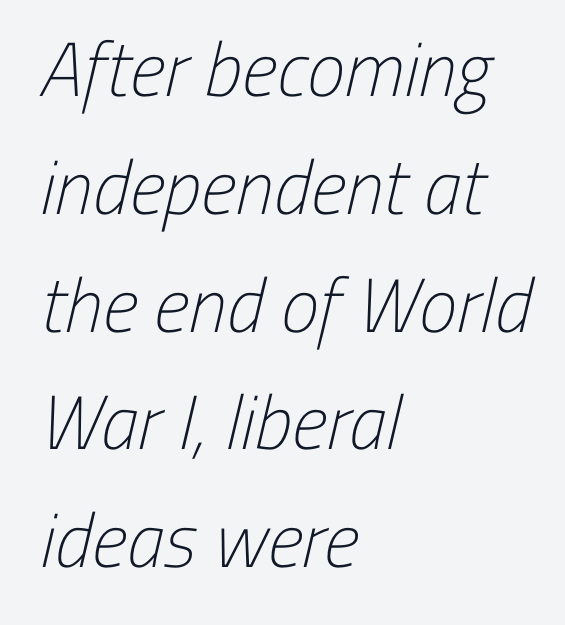
A light-to-regular cut is what we see here. The lines in this sample share a left origin and differ only in where they stop. Here the designer chose a conventional face with non-uniform glyph widths. The baseline area is clear. Between one letter and the next there's only the usual sliver of space.
